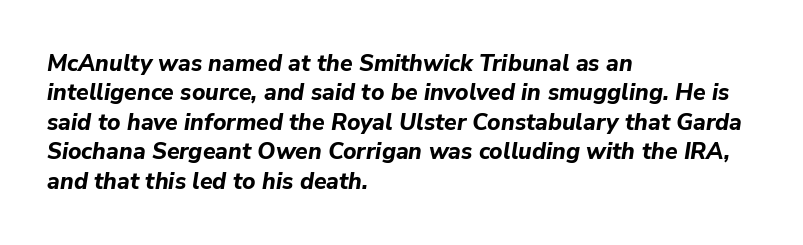
{"italic": "yes", "lean": "right", "slant_degrees": 9, "bold": "yes", "underline": "no", "align": "left", "line_spacing": "normal", "line_spacing_ratio": 1.28, "letter_spacing": "normal", "letter_spacing_em": 0.0, "glyph_px": 23}
